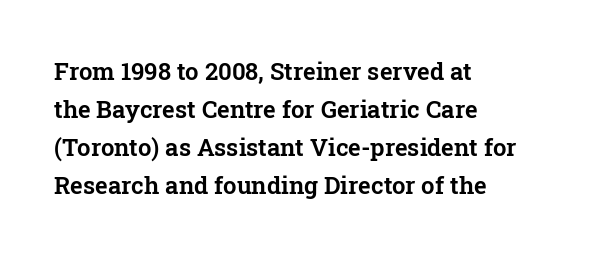
{"italic": "no", "underline": "no", "align": "left", "line_spacing": "normal", "line_spacing_ratio": 1.59, "letter_spacing": "normal", "letter_spacing_em": 0.0, "glyph_px": 24}
